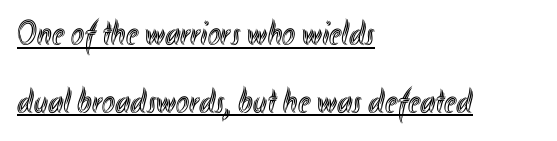
Q: Is the text italic (slanted)? A: Yes.
Q: Is the text underlined? A: Yes.
Q: How is the paragraph aligned? A: Left-aligned.
Q: Is the spacing between letters normal or unusually wide? A: Normal.
Q: Is the spacing between lines tight, normal or loose? A: Loose.
Q: Width (condensed, normal, or wide)? A: Condensed.
Q: x-height? A: Small.
Q: Monospaced? A: No.
